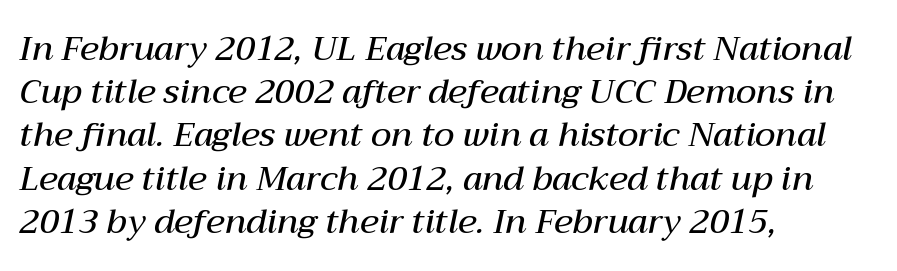
The image shows 34 px semibold type, italic (leaning right); set left-aligned, normal line spacing (1.27x), normal letter spacing, not underlined; medium stroke contrast and a medium x-height.
